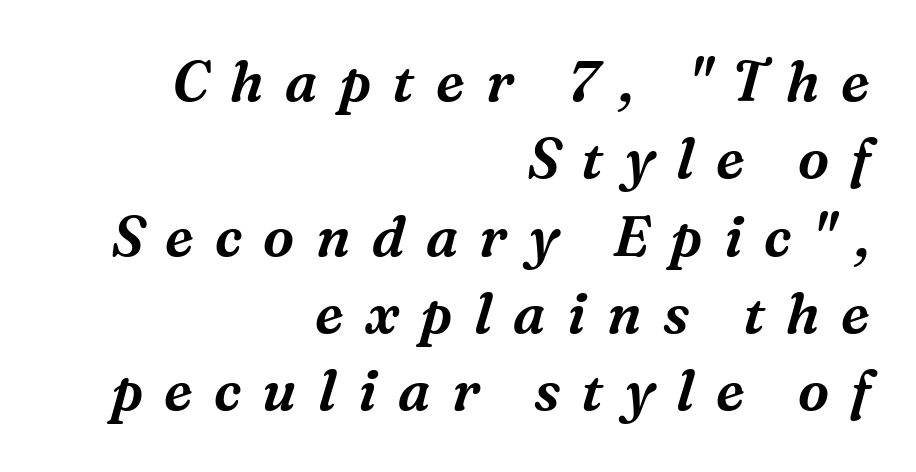
The image shows 56 px serif type, italic (leaning right); set right-aligned, normal line spacing (1.38x), unusually wide letter spacing (+0.38 em), not underlined; medium stroke contrast and a medium x-height.
